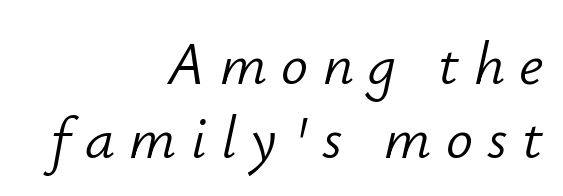
{"italic": "yes", "lean": "right", "slant_degrees": 12, "bold": "no", "weight": "light", "width": "normal", "stroke_contrast": "low", "x_height": "small", "monospaced": "no", "underline": "no", "align": "right", "line_spacing_ratio": 1.23, "letter_spacing": "wide", "letter_spacing_em": 0.24, "glyph_px": 60}
